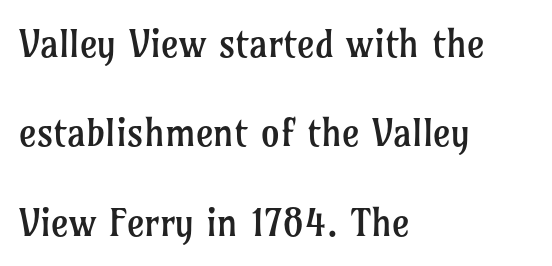
{"serif": "yes", "italic": "no", "bold": "no", "weight": "regular", "width": "normal", "stroke_contrast": "low", "x_height": "medium", "monospaced": "no", "underline": "no", "align": "left", "line_spacing": "loose", "line_spacing_ratio": 2.35, "letter_spacing": "normal", "letter_spacing_em": 0.0, "glyph_px": 38}
